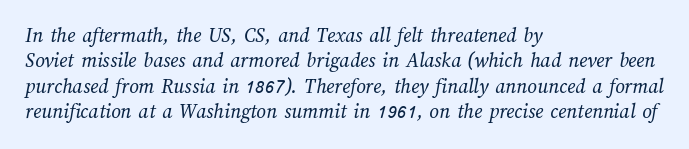
Q: Is the text bold? A: No.
Q: Is the text underlined? A: No.
Q: How is the paragraph aligned? A: Left-aligned.
Q: Is the spacing between letters normal or unusually wide? A: Normal.
